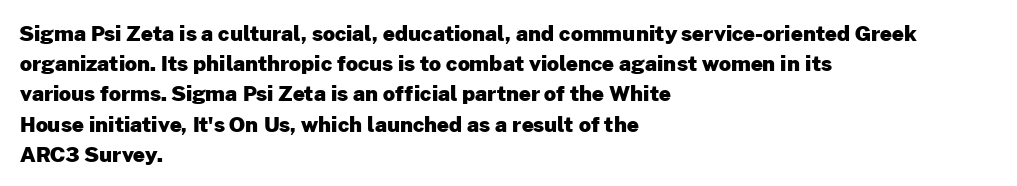
{"italic": "no", "bold": "yes", "underline": "no", "align": "left", "line_spacing": "normal", "line_spacing_ratio": 1.44, "letter_spacing": "normal", "letter_spacing_em": 0.0, "glyph_px": 21}
